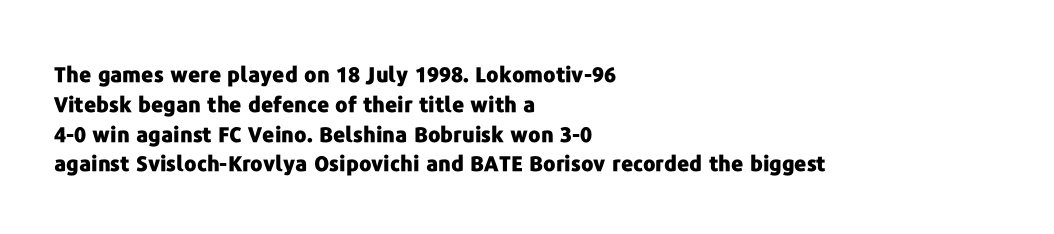
{"italic": "no", "bold": "yes", "underline": "no", "align": "left", "line_spacing": "normal", "line_spacing_ratio": 1.42, "letter_spacing": "normal", "letter_spacing_em": 0.0, "glyph_px": 21}
